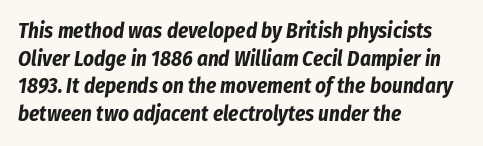
This rendering uses left alignment, leaving the right contour irregular. The rendering uses a moderate line-height, typical for paragraphs. Nobody drew a line under any word here. There is no visible air inserted between adjacent glyphs. Students, this is bold: see how much ink each stroke carries.
